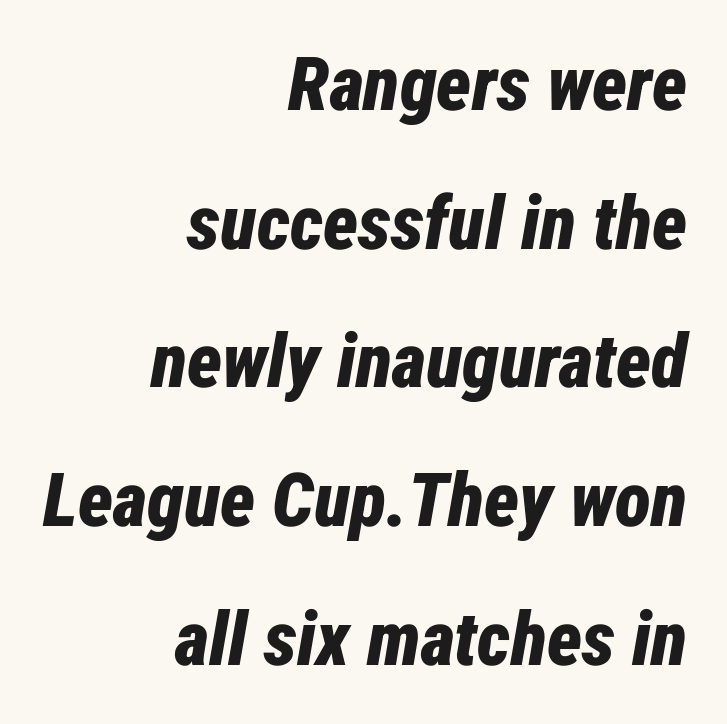
{"italic": "yes", "lean": "right", "slant_degrees": 12, "bold": "yes", "weight": "bold", "width": "condensed", "stroke_contrast": "low", "x_height": "medium", "monospaced": "no", "underline": "no", "align": "right", "line_spacing_ratio": 1.85, "letter_spacing": "normal", "letter_spacing_em": 0.0, "glyph_px": 75}
